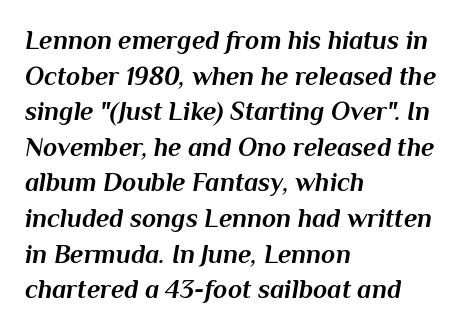
Q: Is the text bold? A: Yes.
Q: Is the text italic (slanted)? A: Yes, it leans right by about 10 degrees.
Q: Is the text underlined? A: No.
Q: How is the paragraph aligned? A: Left-aligned.
Q: Is the spacing between letters normal or unusually wide? A: Normal.
Q: Is the spacing between lines tight, normal or loose? A: Normal.
